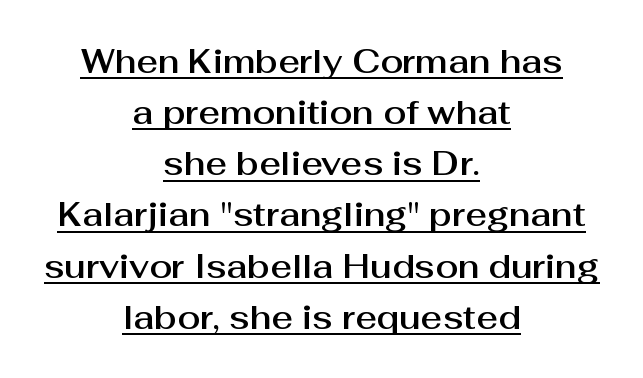
{"serif": "no", "italic": "no", "width": "normal", "stroke_contrast": "medium", "x_height": "medium", "monospaced": "no", "underline": "yes", "align": "center", "line_spacing": "normal", "line_spacing_ratio": 1.55, "letter_spacing": "normal", "letter_spacing_em": 0.0, "glyph_px": 33}
